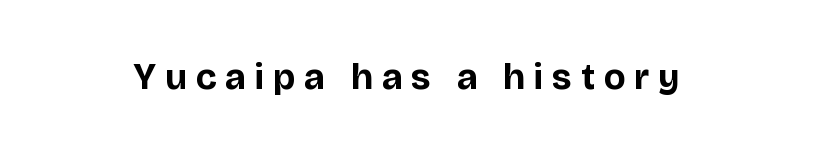
The letters stand upright; this is a roman face. Each letter's strokes conclude bluntly, with no projecting serifs. Check the space under the baseline: it is left empty. Varying glyph widths throughout — classic text-font behaviour. On the weight axis this lands at bold, roughly 700.
